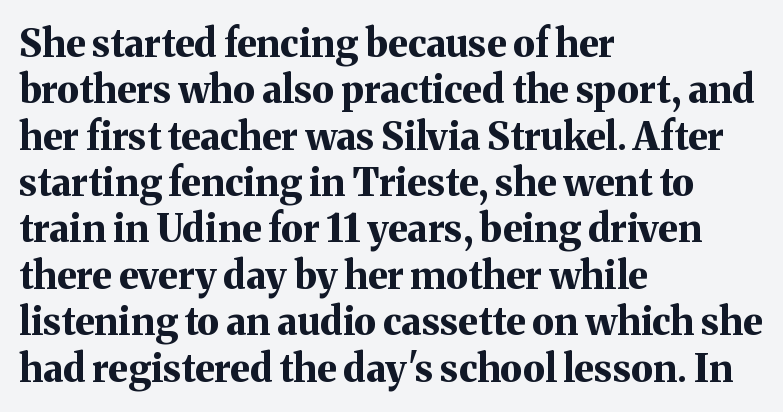
{"serif": "yes", "italic": "no", "bold": "yes", "weight": "bold", "width": "normal", "stroke_contrast": "medium", "x_height": "medium", "monospaced": "no", "underline": "no", "align": "left", "line_spacing_ratio": 1.22, "letter_spacing": "normal", "letter_spacing_em": 0.0, "glyph_px": 38}
